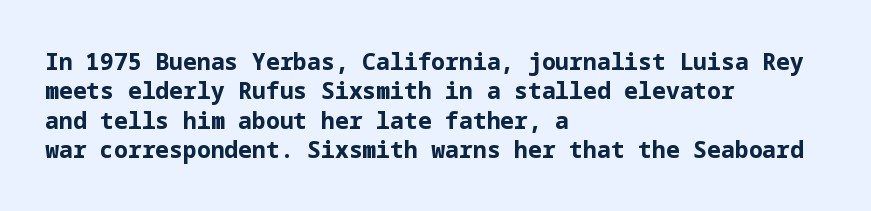
Q: Is the text bold? A: Yes.
Q: Is the text italic (slanted)? A: No, it is upright.
Q: Is the text underlined? A: No.
Q: How is the paragraph aligned? A: Left-aligned.
Q: Is the spacing between letters normal or unusually wide? A: Normal.
Q: Is the spacing between lines tight, normal or loose? A: Normal.
